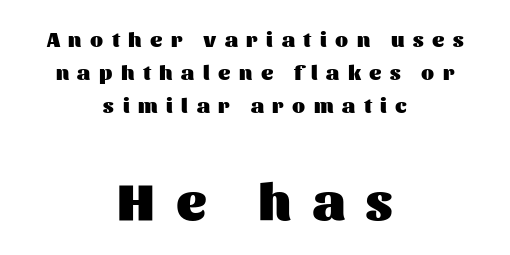
{"serif": "no", "italic": "no", "bold": "yes", "weight": "heavy", "width": "normal", "stroke_contrast": "medium", "x_height": "medium", "monospaced": "no", "underline": "no", "align": "center", "line_spacing": "normal", "line_spacing_ratio": 1.57, "letter_spacing": "wide", "letter_spacing_em": 0.41, "larger_block": "second", "size_ratio": 2.48, "glyph_px": 52}
